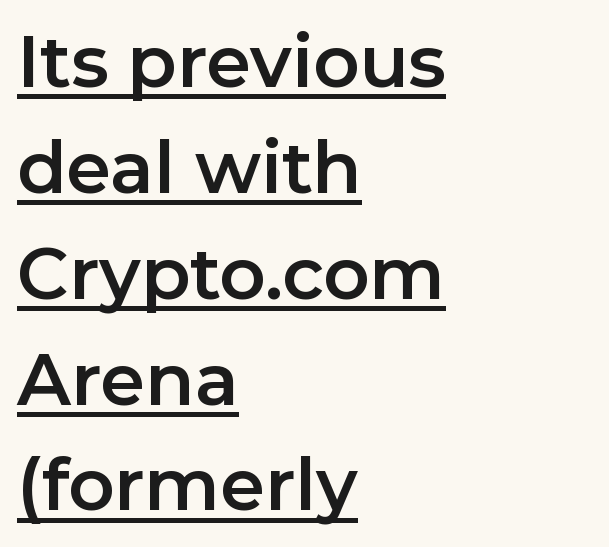
The image shows 72 px sans-serif type, upright; set left-aligned, normal line spacing (1.47x), normal letter spacing, underlined; low stroke contrast and a medium x-height.
